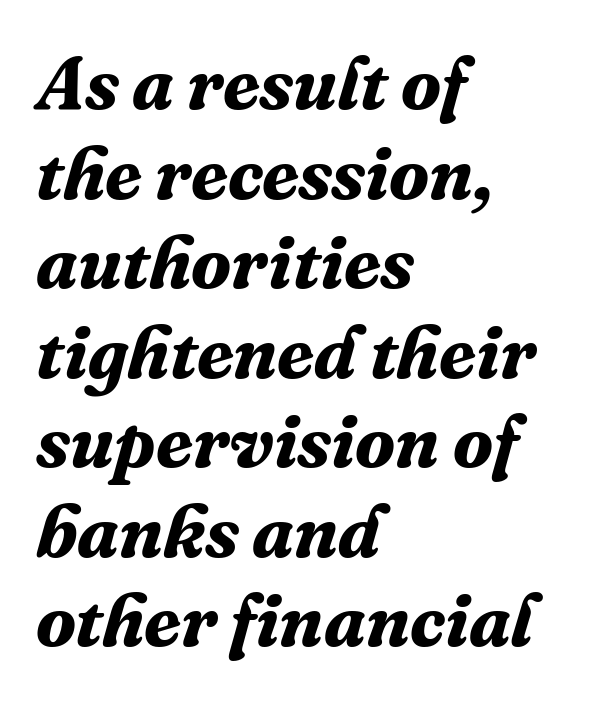
Q: Is the text bold? A: Yes.
Q: Is the text italic (slanted)? A: Yes, it leans right by about 16 degrees.
Q: Is the typeface a serif or a sans-serif typeface? A: Serif.
Q: Is the text underlined? A: No.
Q: How is the paragraph aligned? A: Left-aligned.
Q: Is the spacing between letters normal or unusually wide? A: Normal.
Q: Width (condensed, normal, or wide)? A: Normal.
Q: Stroke contrast? A: Medium.
Q: x-height? A: Medium.
Q: Monospaced? A: No.
